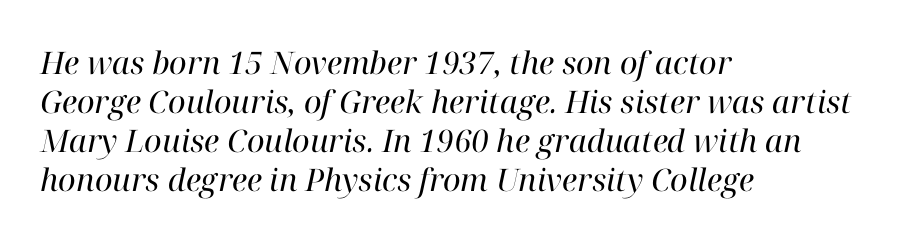
Q: Is the text bold? A: No.
Q: Is the text italic (slanted)? A: Yes, it leans right by about 12 degrees.
Q: Is the typeface a serif or a sans-serif typeface? A: Serif.
Q: Is the text underlined? A: No.
Q: How is the paragraph aligned? A: Left-aligned.
Q: Is the spacing between letters normal or unusually wide? A: Normal.
Q: Is the spacing between lines tight, normal or loose? A: Normal.
Q: Width (condensed, normal, or wide)? A: Normal.
Q: Stroke contrast? A: High.
Q: x-height? A: Medium.
Q: Monospaced? A: No.
